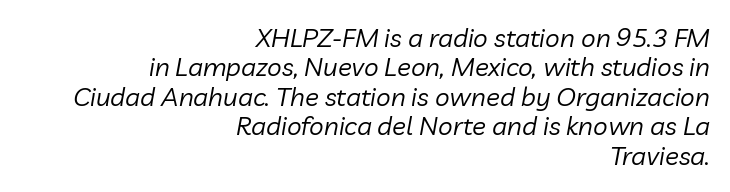
Between one letter and the next there's only the usual sliver of space. The compositor pushed each line to the right boundary. Decoration check: the copy has no underline. Weight: not bold — regular or lighter. Closely set lines give the paragraph a compact silhouette.
